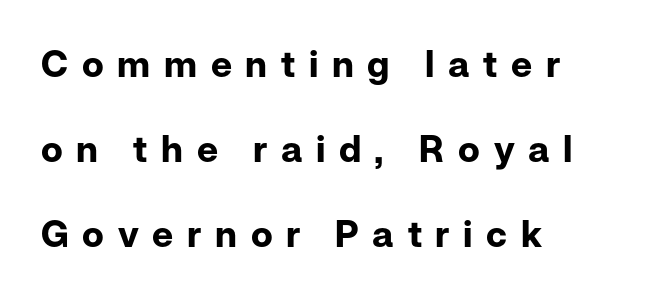
{"serif": "no", "italic": "no", "bold": "yes", "weight": "bold", "width": "normal", "stroke_contrast": "low", "x_height": "medium", "monospaced": "no", "underline": "no", "align": "left", "line_spacing": "loose", "line_spacing_ratio": 2.3, "letter_spacing": "wide", "letter_spacing_em": 0.37, "glyph_px": 37}
